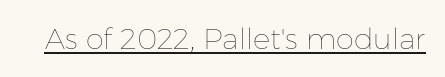
Q: Is the text bold? A: No.
Q: Is the text italic (slanted)? A: No, it is upright.
Q: Is the text underlined? A: Yes.
Q: Is the spacing between letters normal or unusually wide? A: Normal.
Q: Width (condensed, normal, or wide)? A: Normal.
Q: Stroke contrast? A: Low.
Q: x-height? A: Medium.
Q: Monospaced? A: No.
